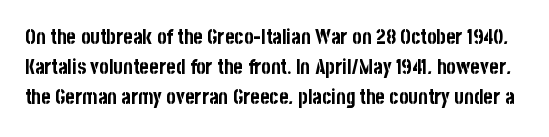
{"italic": "no", "bold": "yes", "underline": "no", "line_spacing": "normal", "line_spacing_ratio": 1.51, "letter_spacing": "normal", "letter_spacing_em": 0.0, "glyph_px": 20}
